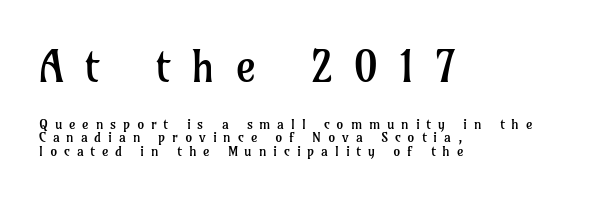
Q: Is the text bold? A: No.
Q: Is the text italic (slanted)? A: No, it is upright.
Q: Is the typeface a serif or a sans-serif typeface? A: Serif.
Q: Is the text underlined? A: No.
Q: How is the paragraph aligned? A: Left-aligned.
Q: Is the spacing between letters normal or unusually wide? A: Unusually wide.
Q: Is the spacing between lines tight, normal or loose? A: Tight.
Q: Which block of text is set in a larger size, the first (top) or the second (bottom)? A: The first (top) one.
Q: Width (condensed, normal, or wide)? A: Normal.
Q: Stroke contrast? A: Low.
Q: x-height? A: Medium.
Q: Monospaced? A: No.
